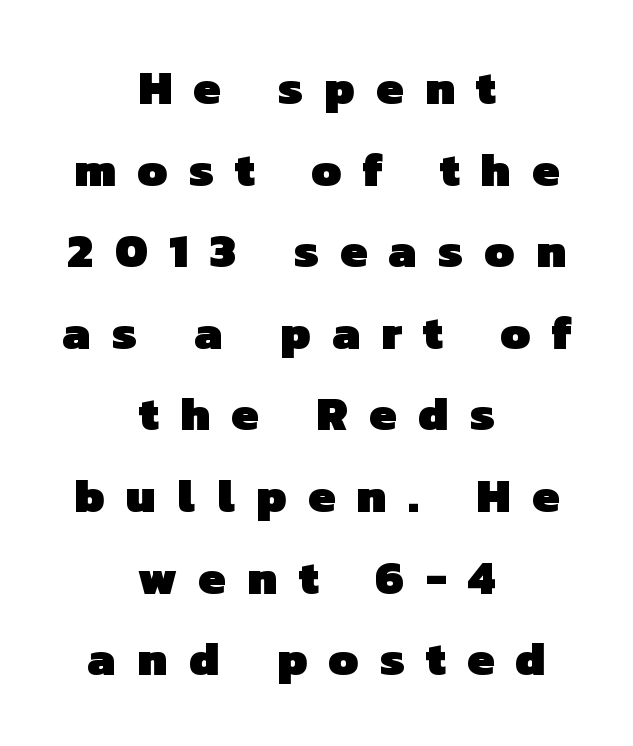
Looks like regular typesetting: each glyph gets only the width it needs. Letters rest on an invisible, unmarked baseline. Regular leading. The passage shown is emphatically bold.
